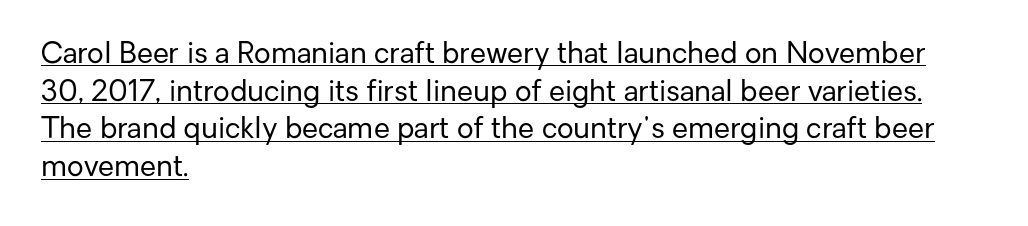
Q: Is the text bold? A: No.
Q: Is the text italic (slanted)? A: No, it is upright.
Q: Is the typeface a serif or a sans-serif typeface? A: Sans-serif.
Q: Is the text underlined? A: Yes.
Q: How is the paragraph aligned? A: Left-aligned.
Q: Is the spacing between letters normal or unusually wide? A: Normal.
Q: Is the spacing between lines tight, normal or loose? A: Normal.
Q: Width (condensed, normal, or wide)? A: Normal.
Q: Stroke contrast? A: Low.
Q: x-height? A: Medium.
Q: Monospaced? A: No.
